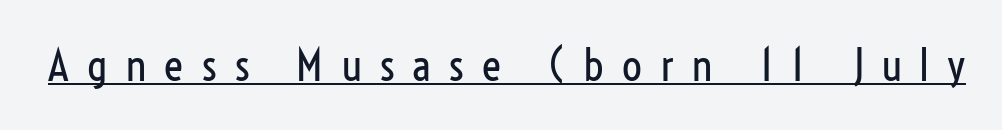
{"serif": "no", "italic": "no", "bold": "no", "weight": "regular", "width": "condensed", "stroke_contrast": "low", "x_height": "medium", "monospaced": "no", "underline": "yes", "letter_spacing": "wide", "letter_spacing_em": 0.42, "glyph_px": 44}
